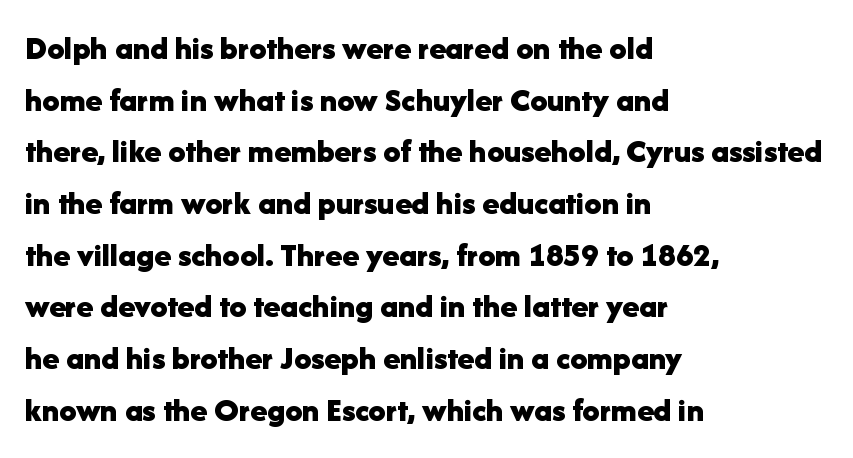
Vertical strokes here are truly vertical. The space beneath each line is pristine and unruled. Leading matches the norm, producing a regular column. The compositor pushed each line to the left boundary.
